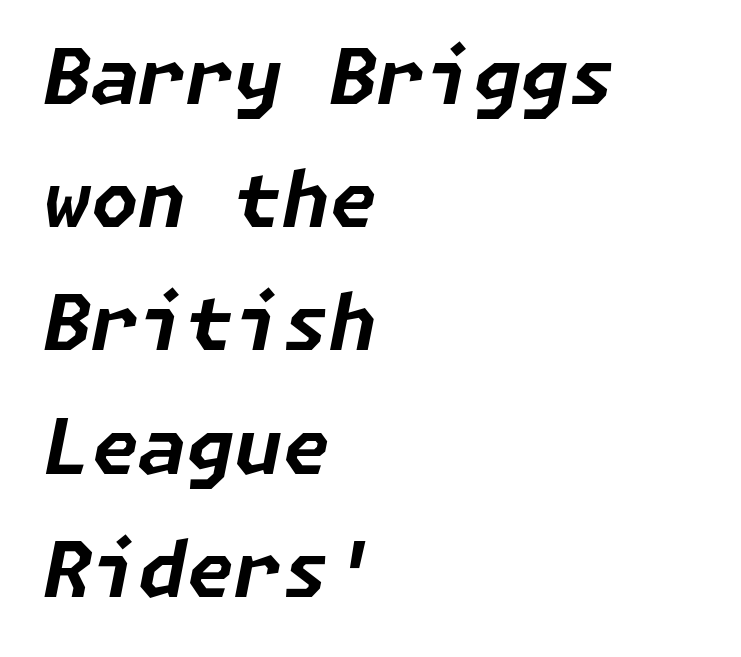
Q: Is the text bold? A: Yes.
Q: Is the text italic (slanted)? A: Yes, it leans right by about 11 degrees.
Q: Is the text underlined? A: No.
Q: How is the paragraph aligned? A: Left-aligned.
Q: Is the spacing between letters normal or unusually wide? A: Normal.
Q: Is the spacing between lines tight, normal or loose? A: Normal.
Q: Width (condensed, normal, or wide)? A: Normal.
Q: Stroke contrast? A: Low.
Q: x-height? A: Medium.
